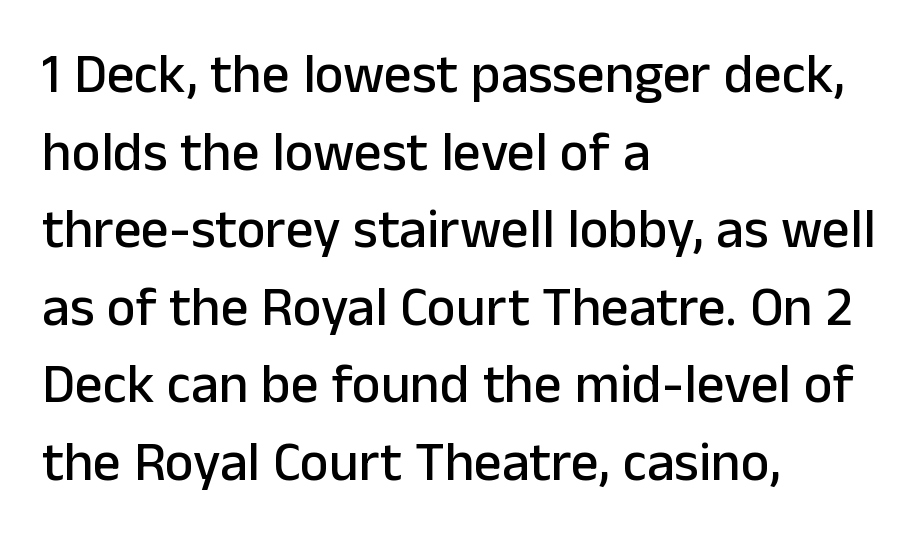
The image shows 55 px sans-serif type, upright; set left-aligned, normal line spacing (1.41x), normal letter spacing, not underlined; low stroke contrast and a medium x-height.
